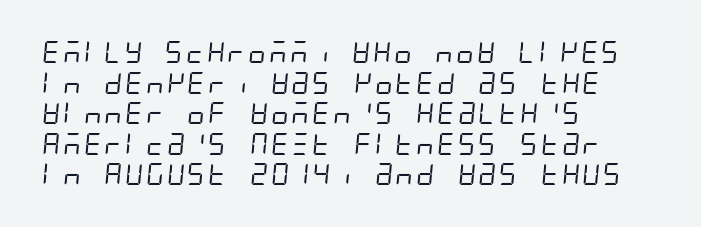
Q: Is the text bold? A: No.
Q: Is the text underlined? A: No.
Q: How is the paragraph aligned? A: Left-aligned.
Q: Is the spacing between letters normal or unusually wide? A: Normal.
Q: Is the spacing between lines tight, normal or loose? A: Normal.
